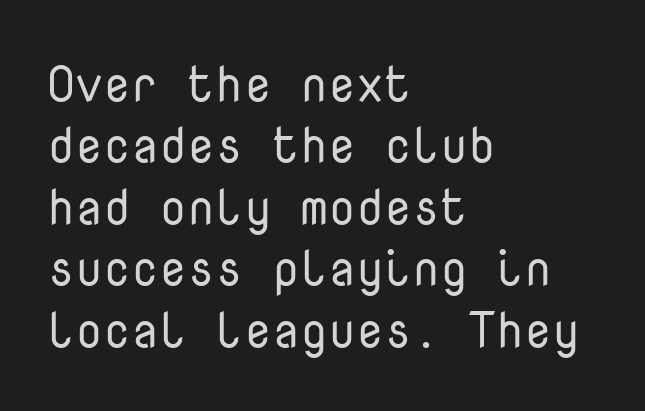
Q: Is the text bold? A: No.
Q: Is the text italic (slanted)? A: No, it is upright.
Q: Is the typeface a serif or a sans-serif typeface? A: Sans-serif.
Q: Is the text underlined? A: No.
Q: How is the paragraph aligned? A: Left-aligned.
Q: Is the spacing between letters normal or unusually wide? A: Normal.
Q: Width (condensed, normal, or wide)? A: Normal.
Q: Stroke contrast? A: Low.
Q: x-height? A: Medium.
Q: Monospaced? A: Yes.
